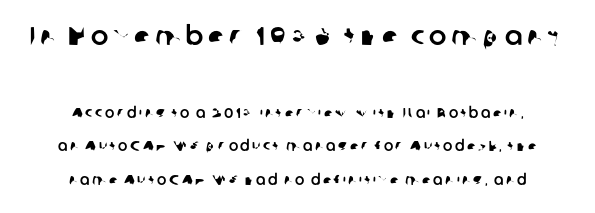
{"underline": "no", "align": "center", "line_spacing": "loose", "line_spacing_ratio": 2.39, "larger_block": "first", "size_ratio": 1.86, "glyph_px": 26}
